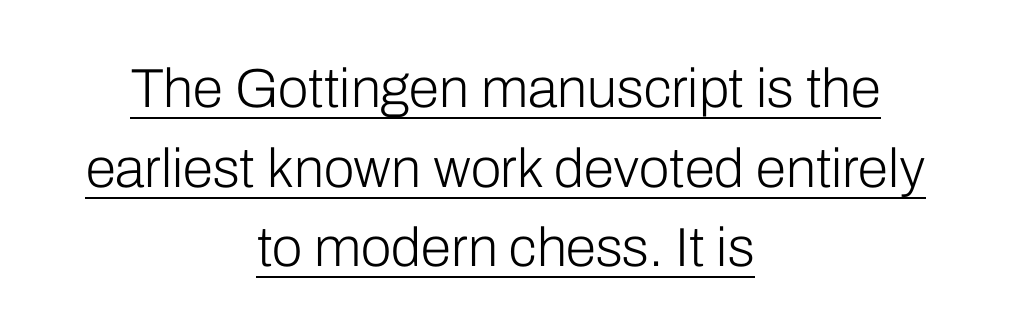
{"serif": "no", "italic": "no", "bold": "no", "weight": "light", "width": "normal", "stroke_contrast": "low", "x_height": "medium", "monospaced": "no", "underline": "yes", "align": "center", "line_spacing": "normal", "line_spacing_ratio": 1.45, "letter_spacing": "normal", "letter_spacing_em": 0.0, "glyph_px": 55}
